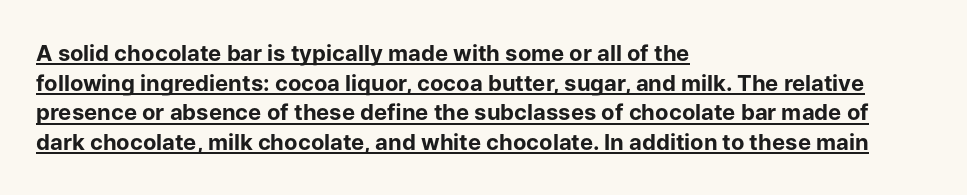
Q: Is the text bold? A: Yes.
Q: Is the text italic (slanted)? A: No, it is upright.
Q: Is the text underlined? A: Yes.
Q: How is the paragraph aligned? A: Left-aligned.
Q: Is the spacing between letters normal or unusually wide? A: Normal.
Q: Is the spacing between lines tight, normal or loose? A: Normal.
